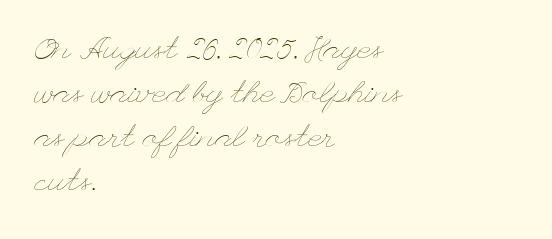
{"bold": "no", "weight": "thin", "width": "wide", "stroke_contrast": "low", "x_height": "small", "underline": "no", "align": "left", "line_spacing": "normal", "line_spacing_ratio": 1.42, "letter_spacing": "normal", "letter_spacing_em": 0.0, "glyph_px": 31}
